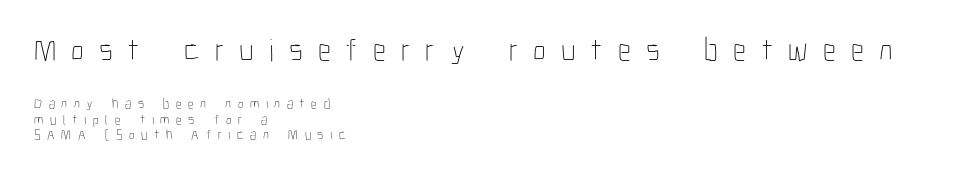
These lines stack with their left ends in a neat column. The vertical gap from one line to the next is small. The gap between lines stays unmarked. Does the lettering tilt? It doesn't — this is upright. Words appear elongated and porous because spacing is wide.
